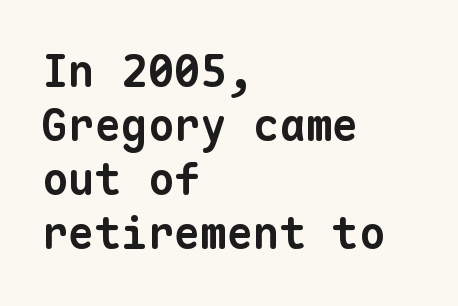
Q: Is the text bold? A: Yes.
Q: Is the typeface a serif or a sans-serif typeface? A: Sans-serif.
Q: Is the text underlined? A: No.
Q: How is the paragraph aligned? A: Left-aligned.
Q: Is the spacing between letters normal or unusually wide? A: Normal.
Q: Width (condensed, normal, or wide)? A: Normal.
Q: Stroke contrast? A: Low.
Q: x-height? A: Medium.
Q: Monospaced? A: Yes.
